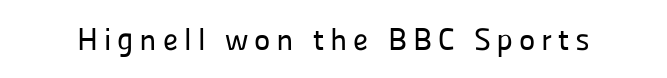
{"serif": "no", "italic": "no", "width": "normal", "stroke_contrast": "low", "x_height": "medium", "monospaced": "no", "underline": "no", "glyph_px": 31}
